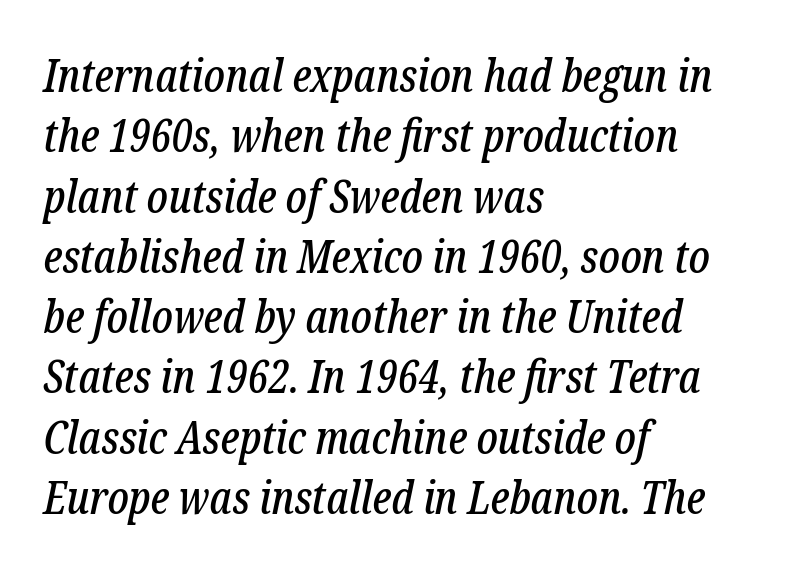
The image shows 45 px condensed serif type, italic (leaning right); set left-aligned, normal line spacing (1.34x), normal letter spacing, not underlined; low stroke contrast and a medium x-height.
